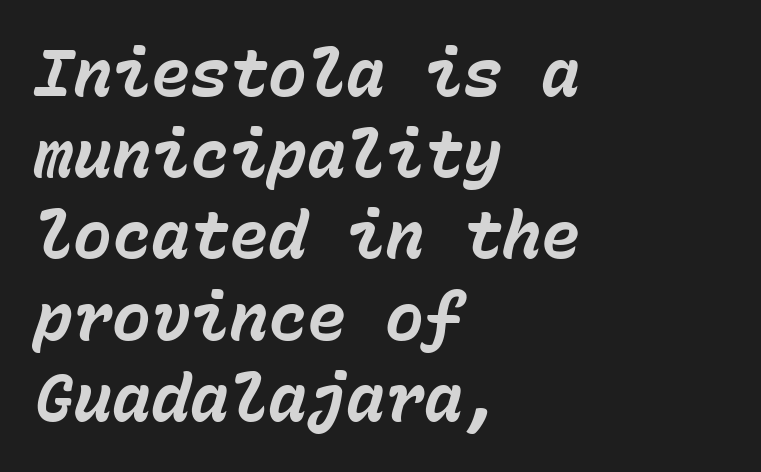
The image shows 65 px bold type, italic (leaning right), monospaced; set left-aligned, normal line spacing (1.25x), normal letter spacing, not underlined; low stroke contrast and a medium x-height.
